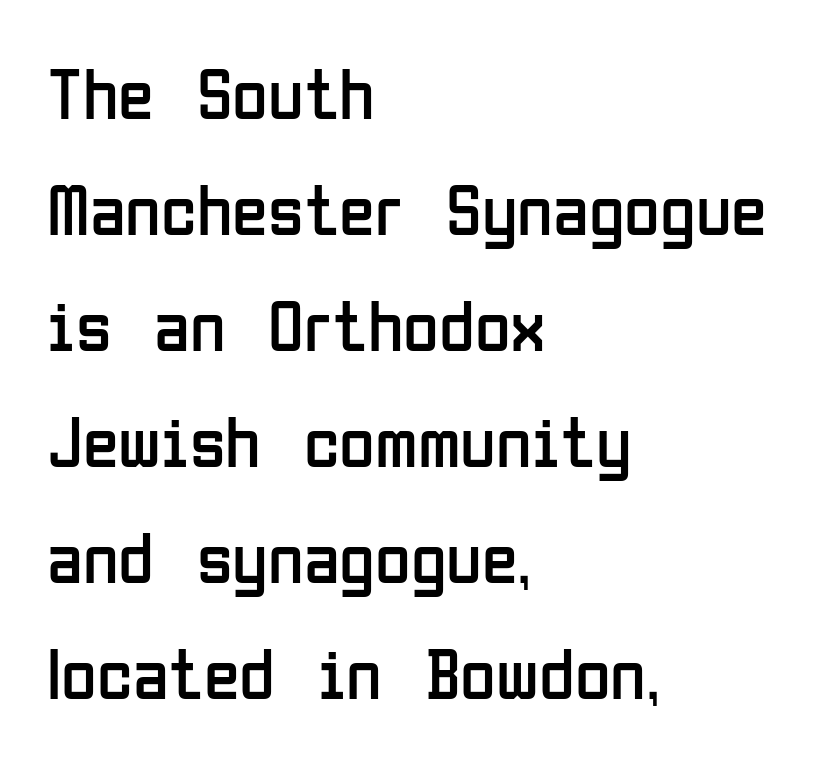
The image shows 73 px regular-weight, condensed sans-serif type, upright; set left-aligned, normal line spacing (1.59x), normal letter spacing, not underlined; low stroke contrast and a medium x-height.
